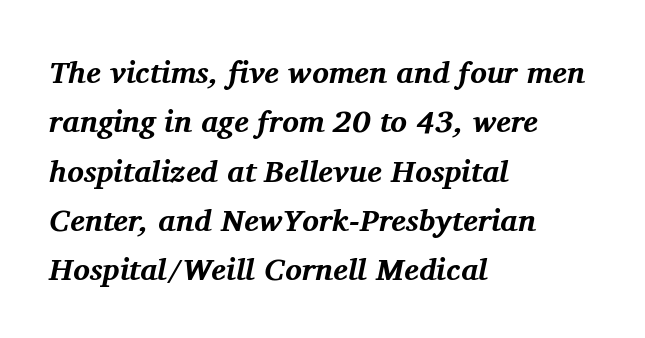
Q: Is the text bold? A: Yes.
Q: Is the text italic (slanted)? A: Yes, it leans right by about 11 degrees.
Q: Is the typeface a serif or a sans-serif typeface? A: Serif.
Q: Is the text underlined? A: No.
Q: How is the paragraph aligned? A: Left-aligned.
Q: Is the spacing between letters normal or unusually wide? A: Normal.
Q: Is the spacing between lines tight, normal or loose? A: Normal.
Q: Width (condensed, normal, or wide)? A: Normal.
Q: Stroke contrast? A: Medium.
Q: x-height? A: Medium.
Q: Monospaced? A: No.
